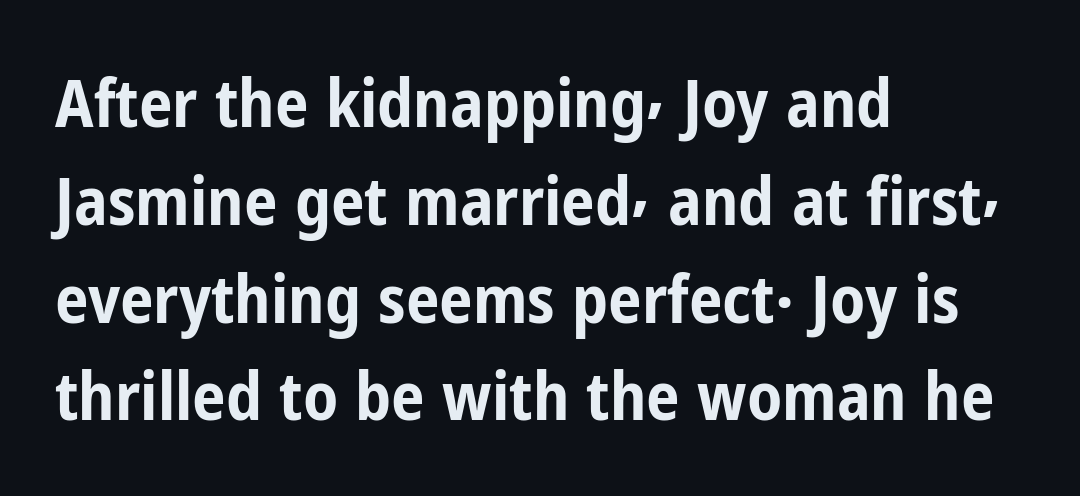
The image shows 67 px bold, condensed sans-serif type, upright; set left-aligned, normal line spacing (1.46x), normal letter spacing, not underlined; low stroke contrast and a medium x-height.
